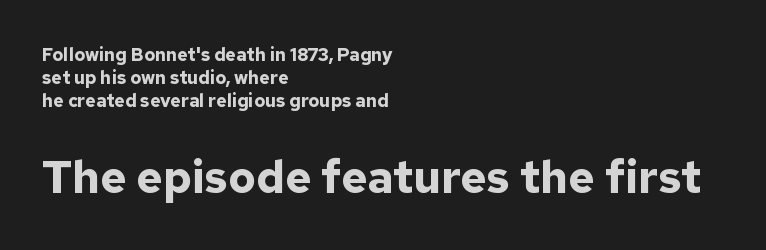
{"serif": "no", "italic": "no", "bold": "yes", "weight": "bold", "width": "normal", "stroke_contrast": "low", "x_height": "medium", "monospaced": "no", "underline": "no", "align": "left", "line_spacing": "normal", "line_spacing_ratio": 1.28, "letter_spacing": "normal", "letter_spacing_em": 0.0, "larger_block": "second", "size_ratio": 2.5, "glyph_px": 45}
